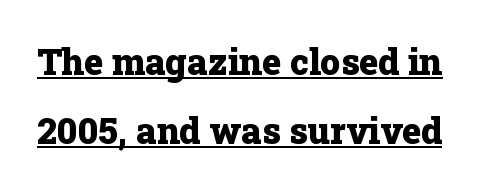
It's the straight-up-and-down kind of type. Whoever set this chose breathing room over compactness in the vertical rhythm. A baseline rule has been typeset under these characters. Inter-character spacing is left at the font's built-in metrics. How heavy is the stroke? Heavy — this is a bold.
